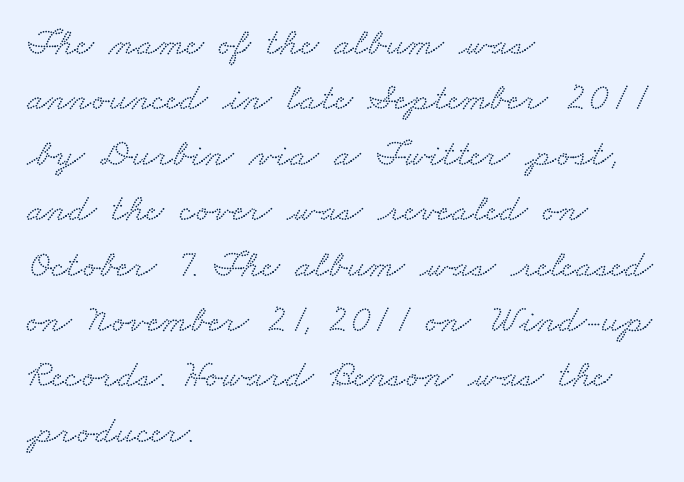
The image shows 39 px wide type; set left-aligned, normal line spacing (1.42x), normal letter spacing, not underlined; low stroke contrast and a small x-height.
